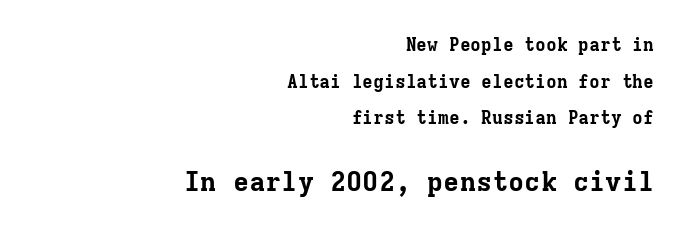
{"italic": "no", "bold": "yes", "underline": "no", "align": "right", "line_spacing": "loose", "line_spacing_ratio": 2.03, "letter_spacing": "normal", "letter_spacing_em": 0.0, "larger_block": "second", "size_ratio": 1.5, "glyph_px": 27}
